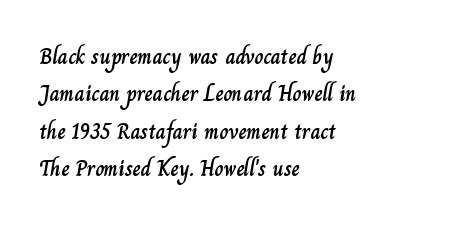
A typesetter would call this zero additional tracking. The string is rendered with underlining switched off. The vertical gap from one line to the next is medium.
